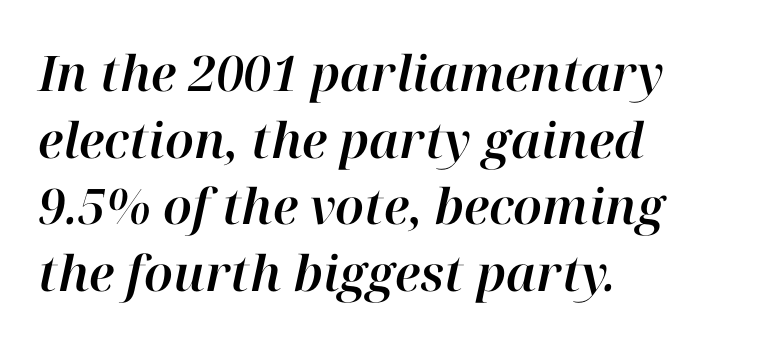
Normally led — the rows are evenly, conventionally spaced. The foot of each line stays bare and open. Here the designer chose a conventional face with non-uniform glyph widths. The text carries the slant typical of an italic or oblique font. The type is set solid horizontally, with unmodified tracking. The compositor pushed each line to the left boundary.
